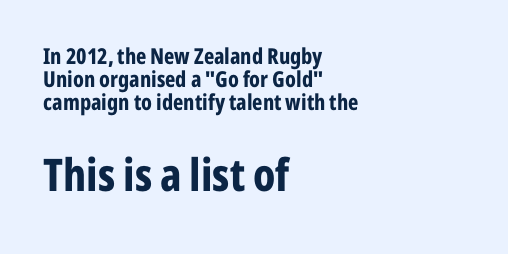
Q: Is the text bold? A: Yes.
Q: Is the text italic (slanted)? A: No, it is upright.
Q: Is the typeface a serif or a sans-serif typeface? A: Sans-serif.
Q: Is the text underlined? A: No.
Q: How is the paragraph aligned? A: Left-aligned.
Q: Is the spacing between letters normal or unusually wide? A: Normal.
Q: Is the spacing between lines tight, normal or loose? A: Tight.
Q: Which block of text is set in a larger size, the first (top) or the second (bottom)? A: The second (bottom) one.
Q: Width (condensed, normal, or wide)? A: Condensed.
Q: Stroke contrast? A: Low.
Q: x-height? A: Medium.
Q: Monospaced? A: No.
